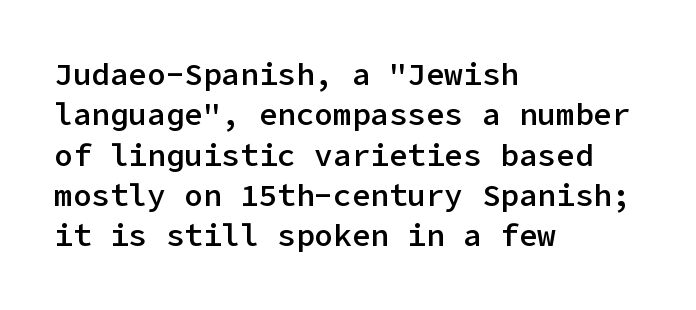
Posture: straight, roman, zero tilt. Beneath every word, the page is bare. Look at the bottom of the vertical strokes: they stop flat, with no serifs. The passage shown stacks its lines at a standard gap. Short and long lines alike share a common starting point at left. Observe the ordinary spacing: letters are neighbours, not strangers.
